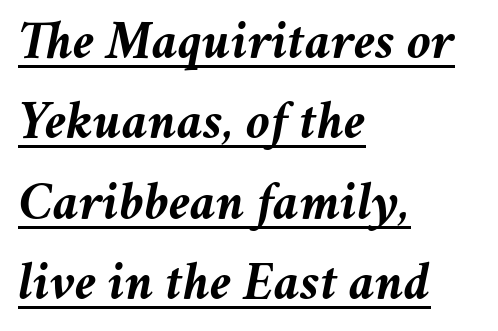
Q: Is the text bold? A: Yes.
Q: Is the text italic (slanted)? A: Yes, it leans right by about 11 degrees.
Q: Is the text underlined? A: Yes.
Q: How is the paragraph aligned? A: Left-aligned.
Q: Is the spacing between letters normal or unusually wide? A: Normal.
Q: Is the spacing between lines tight, normal or loose? A: Normal.
Q: Width (condensed, normal, or wide)? A: Normal.
Q: Stroke contrast? A: Medium.
Q: x-height? A: Medium.
Q: Monospaced? A: No.
